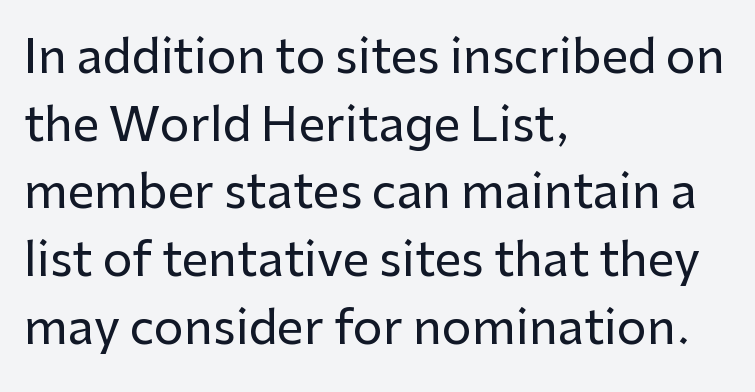
The image shows 47 px sans-serif type, upright; set left-aligned, normal line spacing (1.44x), normal letter spacing, not underlined; low stroke contrast and a medium x-height.
